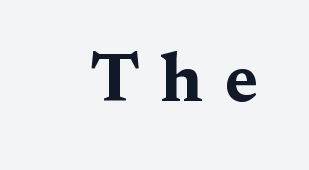
Q: Is the text bold? A: Yes.
Q: Is the text italic (slanted)? A: No, it is upright.
Q: Is the typeface a serif or a sans-serif typeface? A: Serif.
Q: Is the text underlined? A: No.
Q: Is the spacing between letters normal or unusually wide? A: Unusually wide.
Q: Width (condensed, normal, or wide)? A: Wide.
Q: Stroke contrast? A: Medium.
Q: x-height? A: Medium.
Q: Monospaced? A: No.
